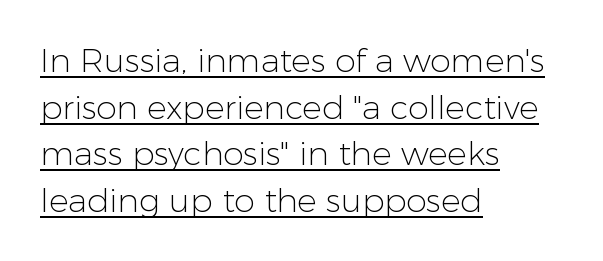
Q: Is the text bold? A: No.
Q: Is the text italic (slanted)? A: No, it is upright.
Q: Is the typeface a serif or a sans-serif typeface? A: Sans-serif.
Q: Is the text underlined? A: Yes.
Q: How is the paragraph aligned? A: Left-aligned.
Q: Is the spacing between letters normal or unusually wide? A: Normal.
Q: Is the spacing between lines tight, normal or loose? A: Normal.
Q: Width (condensed, normal, or wide)? A: Normal.
Q: Stroke contrast? A: Low.
Q: x-height? A: Medium.
Q: Monospaced? A: No.
